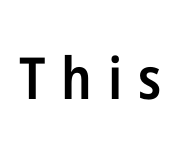
Q: Is the text bold? A: Semi-bold.
Q: Is the text italic (slanted)? A: No, it is upright.
Q: Is the typeface a serif or a sans-serif typeface? A: Sans-serif.
Q: Is the text underlined? A: No.
Q: Is the spacing between letters normal or unusually wide? A: Unusually wide.
Q: Width (condensed, normal, or wide)? A: Condensed.
Q: Stroke contrast? A: Low.
Q: x-height? A: Medium.
Q: Monospaced? A: No.
